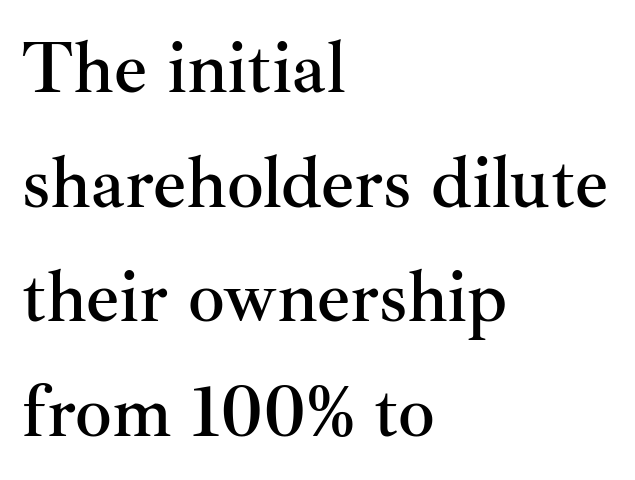
Yep, those are serifs on the letters. Vertically, the passage feels balanced, rows spaced as you'd expect. The typography opts for an upright posture over an oblique one. Underline: absent. The rendering uses natural spacing where letterforms have individual widths. Nobody touched the tracking dial on this one.
